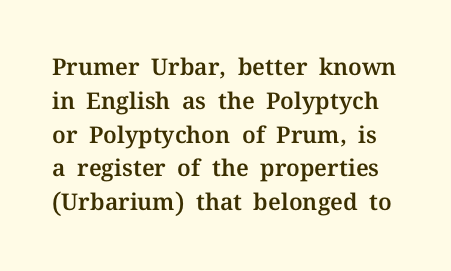
The typography opts for an upright posture over an oblique one. Reading down the column, the eye jumps a familiar distance to each next line. Tracking value appears to be zero — textbook default spacing. Has an underline been added? It has not.
